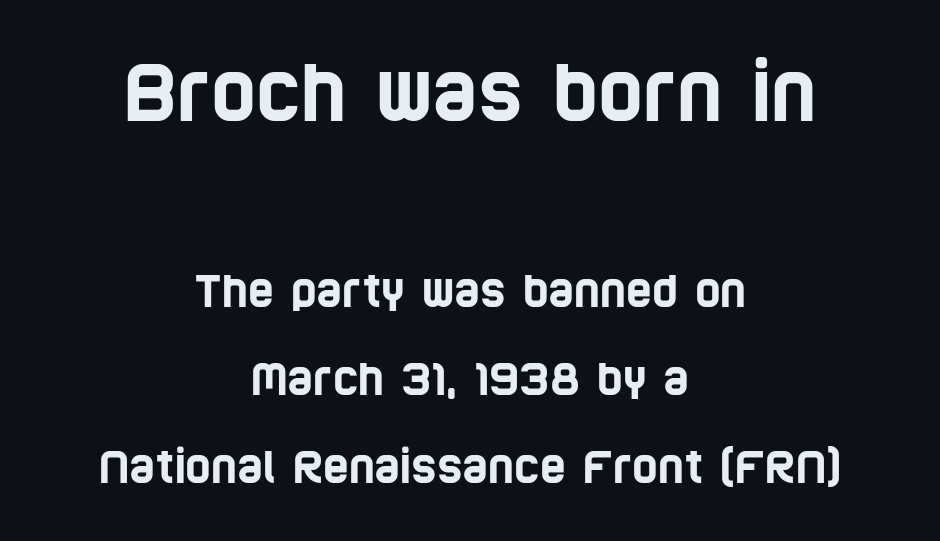
Q: Is the typeface a serif or a sans-serif typeface? A: Sans-serif.
Q: Is the text underlined? A: No.
Q: How is the paragraph aligned? A: Centered.
Q: Is the spacing between letters normal or unusually wide? A: Normal.
Q: Is the spacing between lines tight, normal or loose? A: Loose.
Q: Which block of text is set in a larger size, the first (top) or the second (bottom)? A: The first (top) one.
Q: Width (condensed, normal, or wide)? A: Condensed.
Q: Stroke contrast? A: Low.
Q: x-height? A: Large.
Q: Monospaced? A: No.
